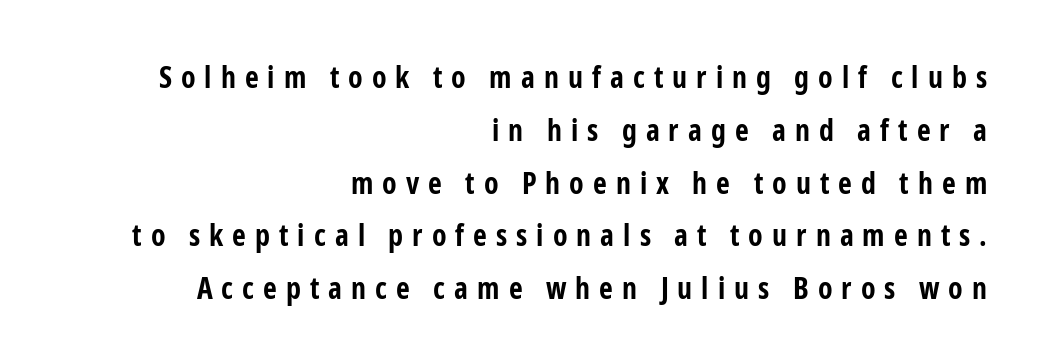
{"serif": "no", "italic": "no", "bold": "yes", "weight": "bold", "width": "condensed", "stroke_contrast": "low", "x_height": "medium", "monospaced": "no", "underline": "no", "align": "right", "line_spacing_ratio": 1.76, "letter_spacing": "wide", "letter_spacing_em": 0.3, "glyph_px": 30}
